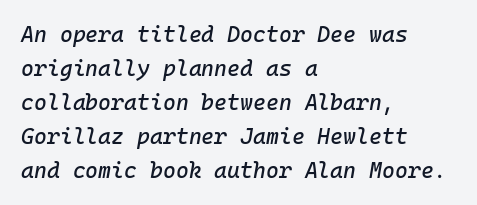
The image shows 22 px text type, italic (leaning right); set left-aligned, normal line spacing (1.54x), normal letter spacing, not underlined.
